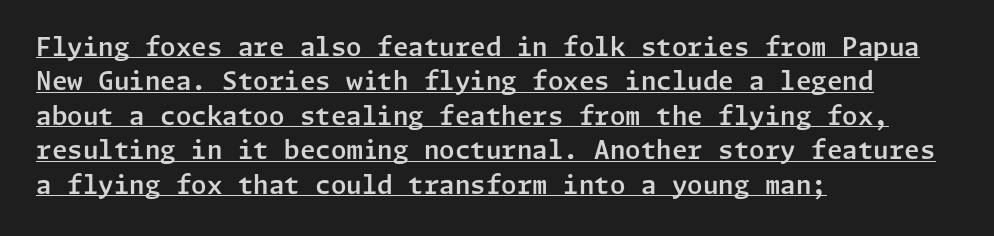
Q: Is the text italic (slanted)? A: No, it is upright.
Q: Is the text underlined? A: Yes.
Q: How is the paragraph aligned? A: Left-aligned.
Q: Is the spacing between letters normal or unusually wide? A: Normal.
Q: Is the spacing between lines tight, normal or loose? A: Normal.
